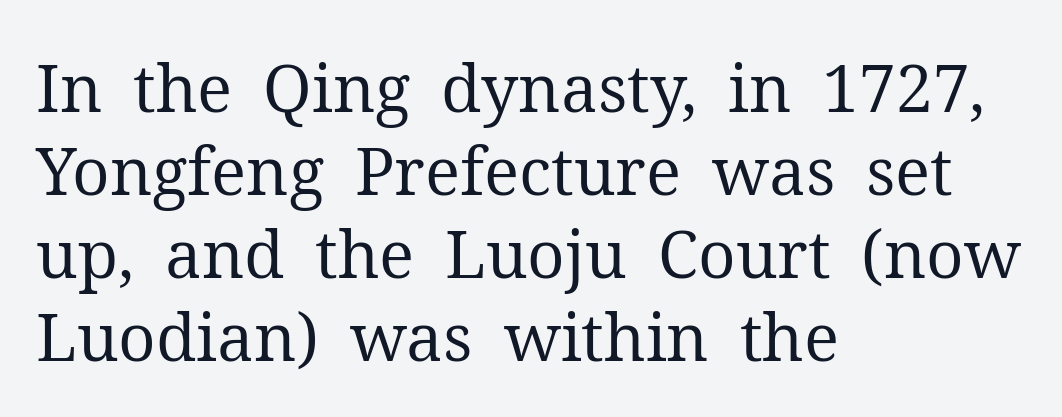
Bold? No — there's no thickening of the strokes. Is there any slant? The stems are plumb. Spacing verdict: proportional, widths tailored to each character. The specimen omits any rule beneath the text block's lines.
